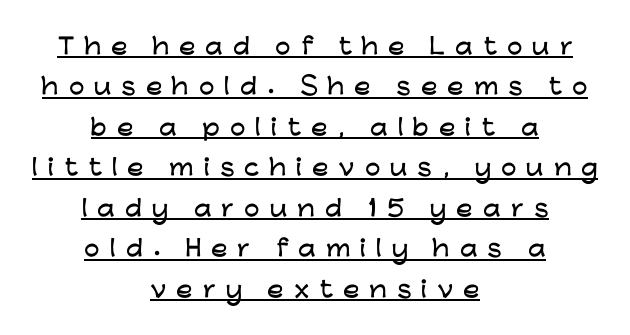
The image shows 22 px text type, upright; set centered, line spacing 1.84x, unusually wide letter spacing (+0.45 em), underlined.
